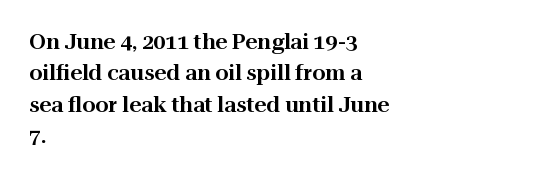
Unmarked baselines from the first word to the last. Every character sits straight up, as roman type does. The lines in this sample share a left origin and differ only in where they stop. Summary of vertical rhythm: regular, with standard interline spacing. Inter-character spacing is left at the font's built-in metrics.
